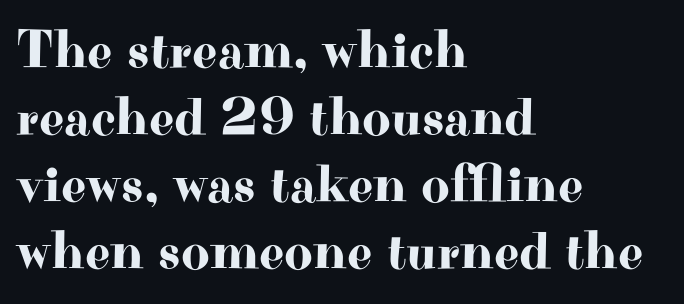
The image shows 55 px wide serif type, upright; set left-aligned, line spacing 1.22x, normal letter spacing, not underlined; high stroke contrast and a small x-height.
